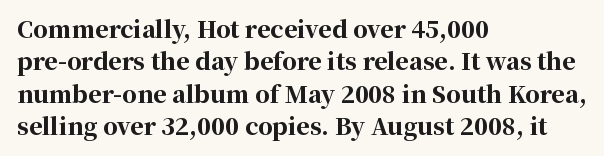
The image shows 23 px bold type, upright; set left-aligned, normal line spacing (1.41x), normal letter spacing, not underlined.
